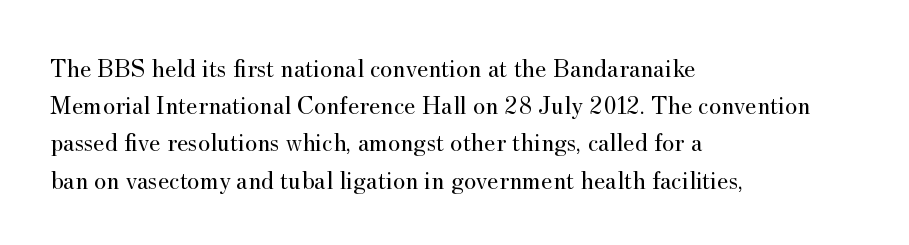
{"italic": "no", "bold": "no", "underline": "no", "align": "left", "line_spacing": "normal", "line_spacing_ratio": 1.43, "letter_spacing": "normal", "letter_spacing_em": 0.0, "glyph_px": 26}
